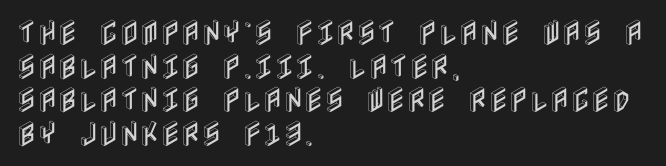
Q: Is the text italic (slanted)? A: No, it is upright.
Q: Is the text underlined? A: No.
Q: How is the paragraph aligned? A: Left-aligned.
Q: Is the spacing between letters normal or unusually wide? A: Normal.
Q: Width (condensed, normal, or wide)? A: Condensed.
Q: x-height? A: Large.
